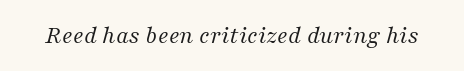
{"italic": "yes", "lean": "right", "slant_degrees": 16, "bold": "no", "underline": "no", "letter_spacing": "normal", "letter_spacing_em": 0.0, "glyph_px": 25}
